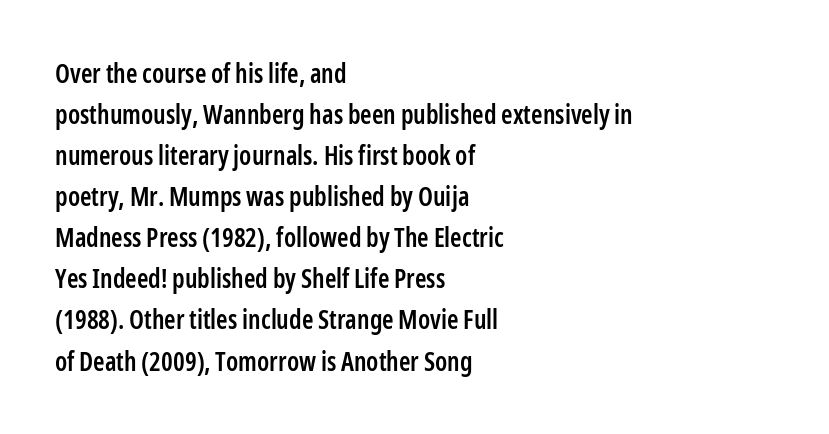
{"italic": "no", "bold": "semi", "underline": "no", "align": "left", "line_spacing": "normal", "line_spacing_ratio": 1.58, "letter_spacing": "normal", "letter_spacing_em": 0.0, "glyph_px": 26}
